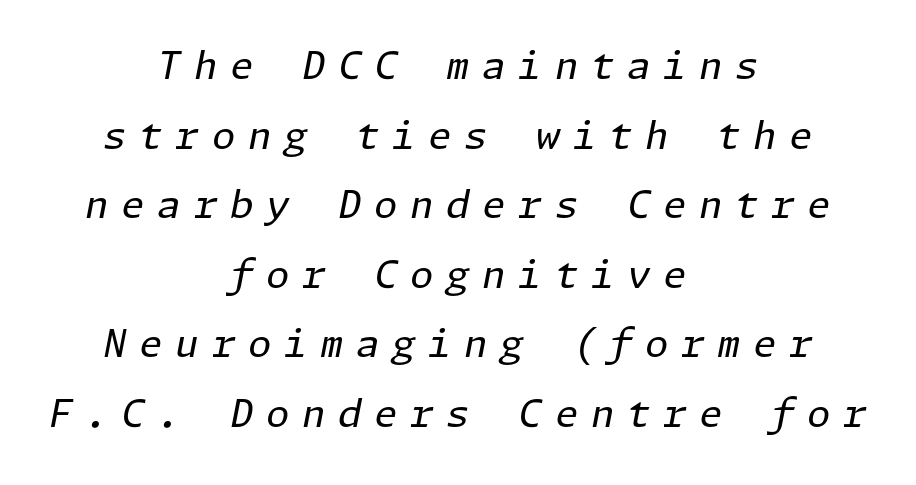
The image shows 38 px regular-weight type, italic (leaning right); set centered, line spacing 1.83x, unusually wide letter spacing (+0.33 em), not underlined; low stroke contrast and a medium x-height.
